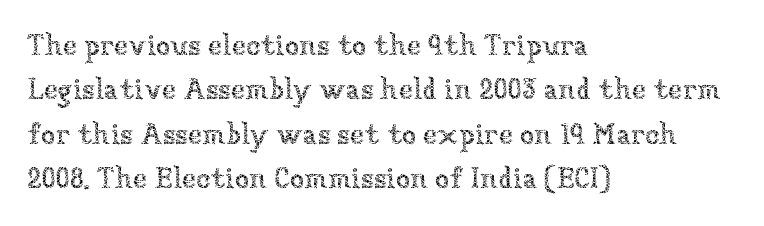
The image shows 29 px thin type, upright; set left-aligned, normal line spacing (1.53x), normal letter spacing, not underlined; low stroke contrast and a medium x-height.
